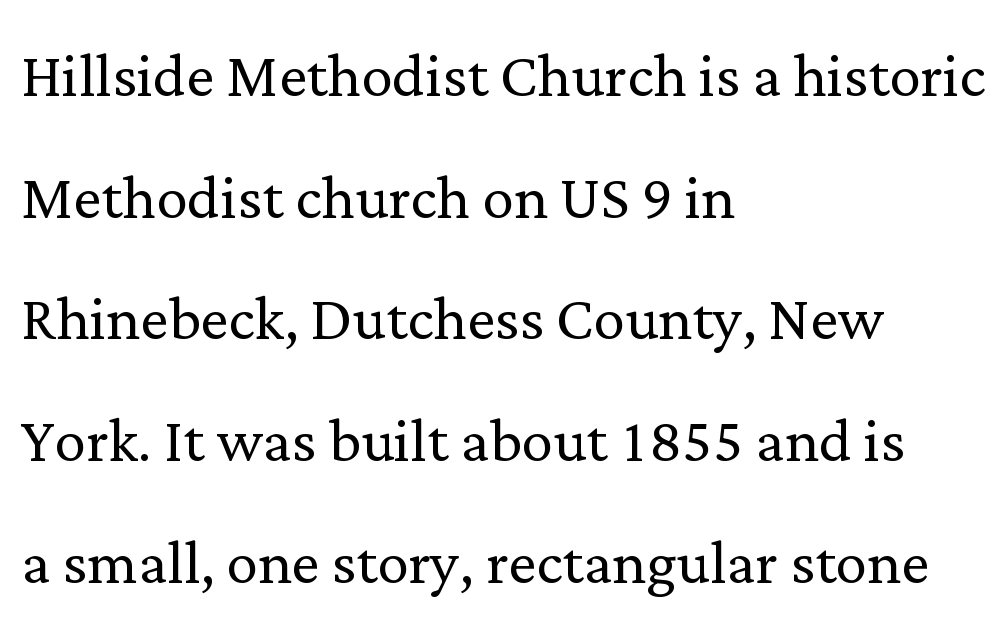
Q: Is the text bold? A: No.
Q: Is the text italic (slanted)? A: No, it is upright.
Q: Is the typeface a serif or a sans-serif typeface? A: Serif.
Q: Is the text underlined? A: No.
Q: How is the paragraph aligned? A: Left-aligned.
Q: Is the spacing between letters normal or unusually wide? A: Normal.
Q: Is the spacing between lines tight, normal or loose? A: Normal.
Q: Width (condensed, normal, or wide)? A: Normal.
Q: Stroke contrast? A: Low.
Q: x-height? A: Medium.
Q: Monospaced? A: No.
